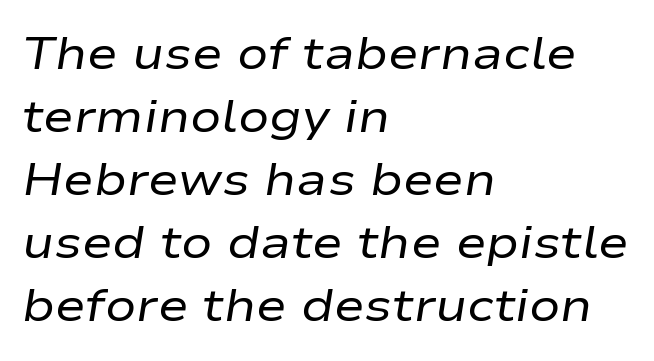
The image shows 46 px regular-weight, wide type, italic (leaning right); set left-aligned, normal line spacing (1.37x), normal letter spacing, not underlined; low stroke contrast and a medium x-height.
